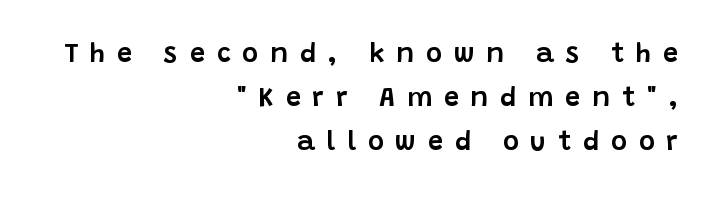
The image shows 27 px text type, upright; set right-aligned, normal line spacing (1.63x), unusually wide letter spacing (+0.44 em), not underlined.
